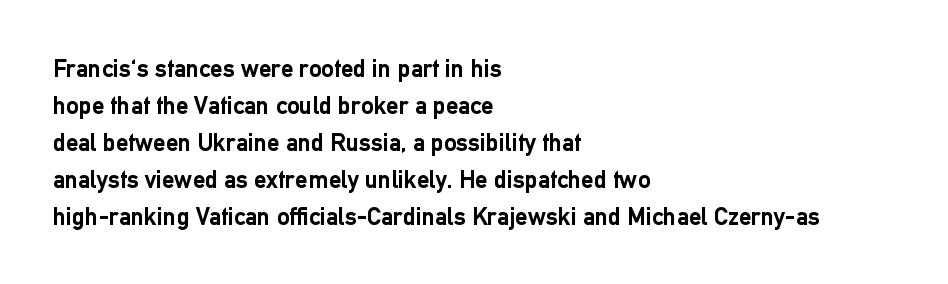
Q: Is the text bold? A: Yes.
Q: Is the text italic (slanted)? A: No, it is upright.
Q: Is the text underlined? A: No.
Q: How is the paragraph aligned? A: Left-aligned.
Q: Is the spacing between letters normal or unusually wide? A: Normal.
Q: Is the spacing between lines tight, normal or loose? A: Normal.
